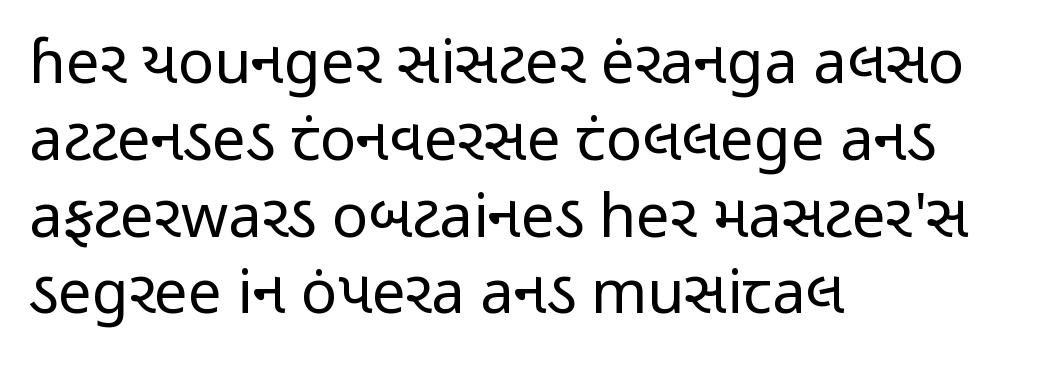
Q: Is the text bold? A: No.
Q: Is the text italic (slanted)? A: No, it is upright.
Q: Is the typeface a serif or a sans-serif typeface? A: Sans-serif.
Q: Is the text underlined? A: No.
Q: How is the paragraph aligned? A: Left-aligned.
Q: Is the spacing between letters normal or unusually wide? A: Normal.
Q: Is the spacing between lines tight, normal or loose? A: Normal.
Q: Width (condensed, normal, or wide)? A: Condensed.
Q: Stroke contrast? A: Low.
Q: x-height? A: Medium.
Q: Monospaced? A: No.
